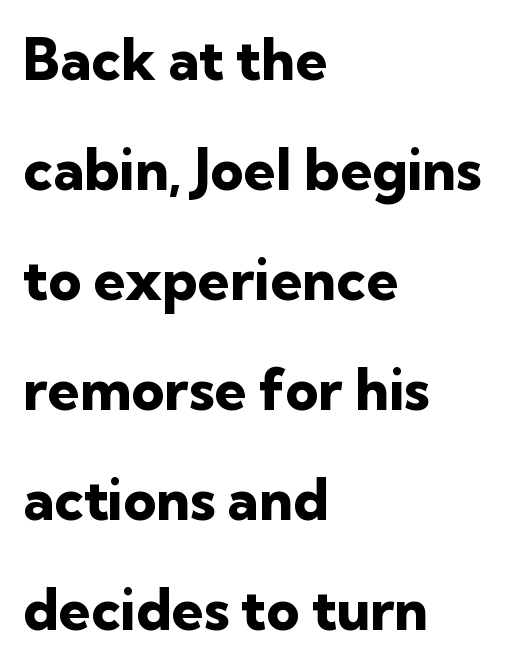
The image shows 57 px heavy sans-serif type, upright; set left-aligned, loose line spacing (1.93x), normal letter spacing, not underlined; low stroke contrast and a medium x-height.
